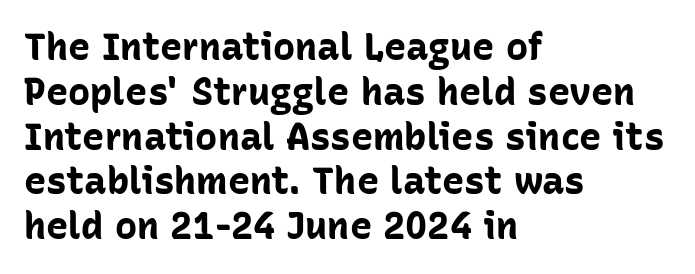
Q: Is the text bold? A: Yes.
Q: Is the text italic (slanted)? A: No, it is upright.
Q: Is the typeface a serif or a sans-serif typeface? A: Sans-serif.
Q: Is the text underlined? A: No.
Q: How is the paragraph aligned? A: Left-aligned.
Q: Is the spacing between letters normal or unusually wide? A: Normal.
Q: Width (condensed, normal, or wide)? A: Normal.
Q: Stroke contrast? A: Low.
Q: x-height? A: Medium.
Q: Monospaced? A: No.
